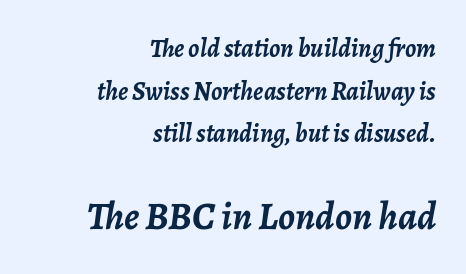
{"italic": "yes", "lean": "right", "slant_degrees": 7, "bold": "yes", "weight": "semibold", "width": "normal", "stroke_contrast": "low", "x_height": "medium", "monospaced": "no", "underline": "no", "align": "right", "line_spacing": "normal", "line_spacing_ratio": 1.64, "letter_spacing": "normal", "letter_spacing_em": 0.0, "larger_block": "second", "size_ratio": 1.5, "glyph_px": 39}
